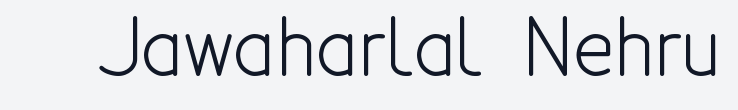
Q: Is the text bold? A: No.
Q: Is the text italic (slanted)? A: No, it is upright.
Q: Is the typeface a serif or a sans-serif typeface? A: Sans-serif.
Q: Is the text underlined? A: No.
Q: Is the spacing between letters normal or unusually wide? A: Normal.
Q: Width (condensed, normal, or wide)? A: Condensed.
Q: x-height? A: Medium.
Q: Monospaced? A: No.
